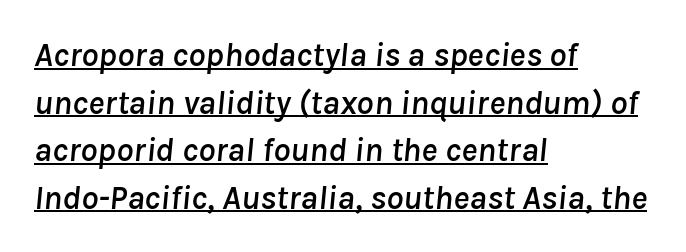
{"italic": "yes", "lean": "right", "slant_degrees": 8, "width": "normal", "stroke_contrast": "low", "x_height": "medium", "monospaced": "no", "underline": "yes", "align": "left", "line_spacing": "normal", "line_spacing_ratio": 1.4, "letter_spacing": "normal", "letter_spacing_em": 0.0, "glyph_px": 34}
